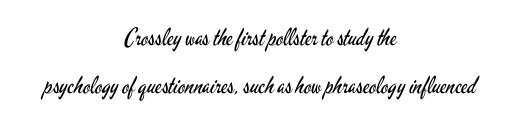
The lines are quadded center. Characters follow at the spacing the type designer built in. Notice the wide empty band between every row — that's loose leading. Descenders hang freely into open space. This reads as an unemphasized weight, regular at the heaviest.
